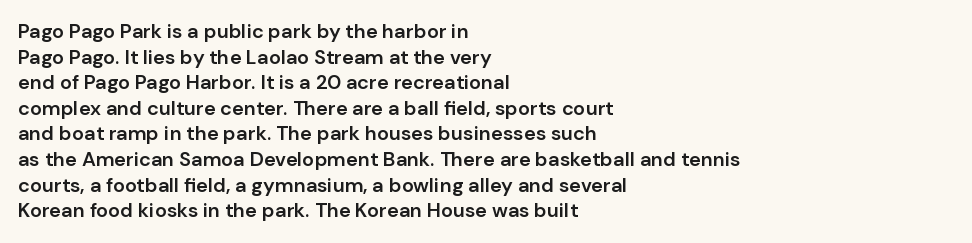
Caption: multi-line text, flush left, ragged right. This sample keeps an unexceptional amount of space between lines. Glance below the letters and you will spot only blank space. How are the letters spaced? Ordinarily, with no added tracking. The letters stand straight up with perfectly vertical stems.
